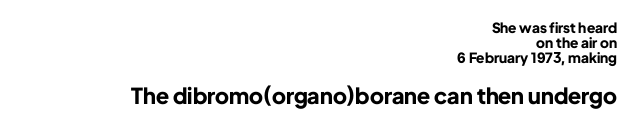
The image shows 22 px bold type, upright; set right-aligned, tight line spacing (1.08x), normal letter spacing, not underlined; the second (bottom) block is 1.57x larger.
